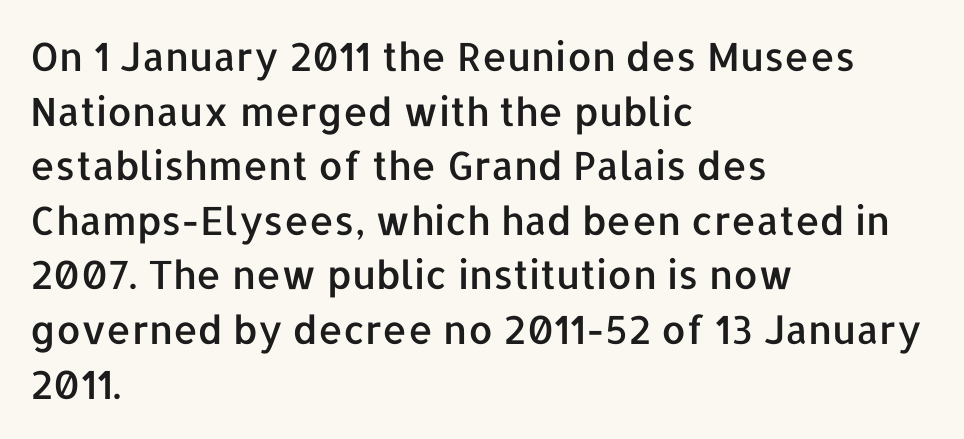
The image shows 39 px sans-serif type, upright; set left-aligned, normal line spacing (1.4x), normal letter spacing, not underlined; low stroke contrast and a medium x-height.
